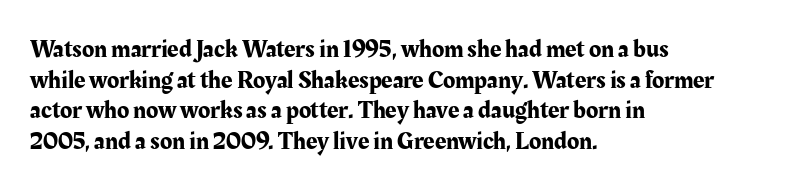
{"italic": "no", "underline": "no", "align": "left", "line_spacing_ratio": 1.23, "letter_spacing": "normal", "letter_spacing_em": 0.0, "glyph_px": 25}
